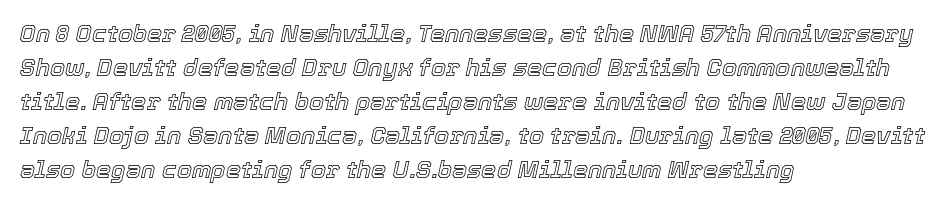
Q: Is the text italic (slanted)? A: Yes, it leans right by about 12 degrees.
Q: Is the text underlined? A: No.
Q: How is the paragraph aligned? A: Left-aligned.
Q: Is the spacing between letters normal or unusually wide? A: Normal.
Q: Is the spacing between lines tight, normal or loose? A: Normal.
